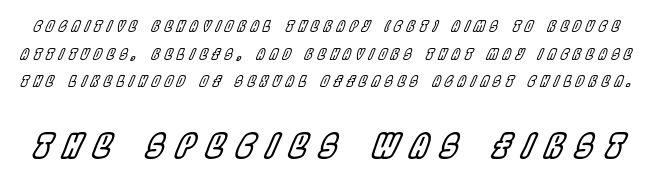
The image shows 33 px condensed type, italic (leaning right); set loose line spacing (1.98x), unusually wide letter spacing (+0.35 em), not underlined; the second (bottom) block is 2.36x larger; a large x-height.
